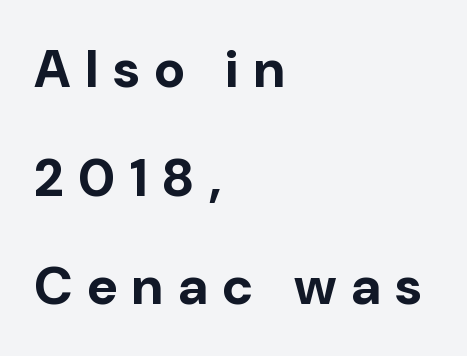
{"serif": "no", "italic": "no", "bold": "yes", "weight": "bold", "width": "normal", "stroke_contrast": "low", "x_height": "medium", "monospaced": "no", "underline": "no", "align": "left", "line_spacing": "loose", "line_spacing_ratio": 2.05, "letter_spacing": "wide", "letter_spacing_em": 0.28, "glyph_px": 53}
